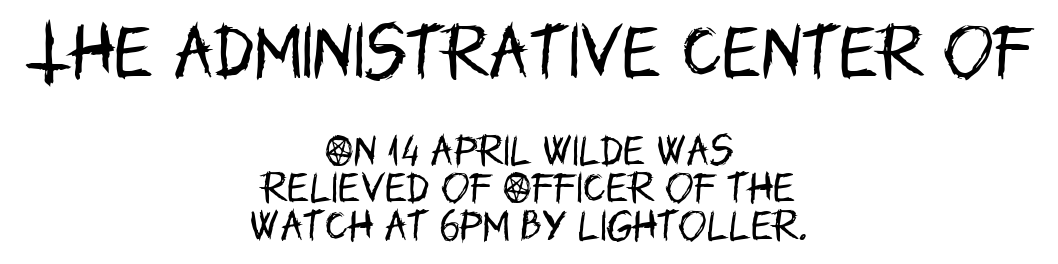
Q: Is the text bold? A: No.
Q: Is the text italic (slanted)? A: No, it is upright.
Q: Is the typeface a serif or a sans-serif typeface? A: Sans-serif.
Q: Is the text underlined? A: No.
Q: How is the paragraph aligned? A: Centered.
Q: Is the spacing between letters normal or unusually wide? A: Normal.
Q: Is the spacing between lines tight, normal or loose? A: Tight.
Q: Which block of text is set in a larger size, the first (top) or the second (bottom)? A: The first (top) one.
Q: Width (condensed, normal, or wide)? A: Condensed.
Q: Stroke contrast? A: Low.
Q: x-height? A: Large.
Q: Monospaced? A: No.
